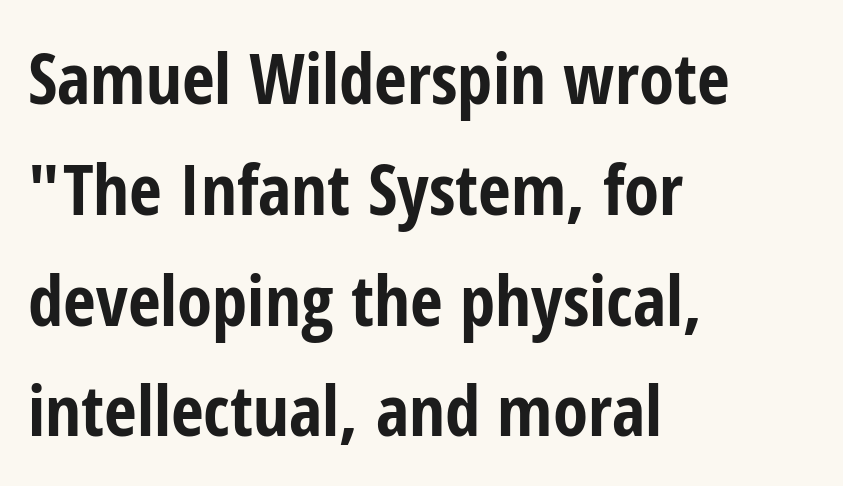
Q: Is the text bold? A: Yes.
Q: Is the text italic (slanted)? A: No, it is upright.
Q: Is the typeface a serif or a sans-serif typeface? A: Sans-serif.
Q: Is the text underlined? A: No.
Q: How is the paragraph aligned? A: Left-aligned.
Q: Is the spacing between letters normal or unusually wide? A: Normal.
Q: Is the spacing between lines tight, normal or loose? A: Normal.
Q: Width (condensed, normal, or wide)? A: Condensed.
Q: Stroke contrast? A: Low.
Q: x-height? A: Medium.
Q: Monospaced? A: No.
